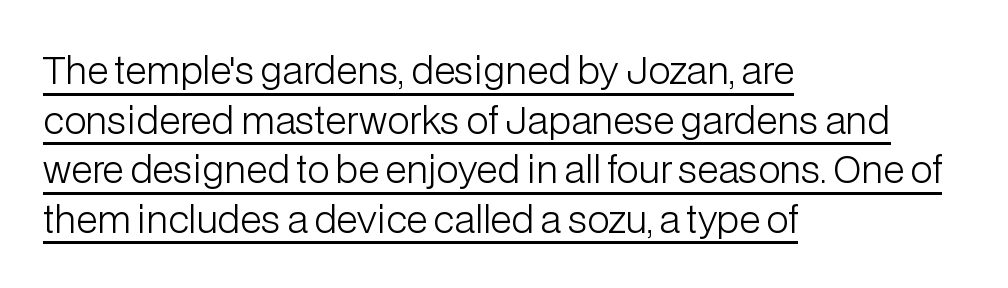
Between one letter and the next there's only the usual sliver of space. The font family rendered here belongs to the sans-serif group. Think of a printed novel: that variable character pitch is what you see here. In designer terms, the underline attribute is active on this setting. The ragged edge is on the right, which tells us the setting is flush left. Stroke thickness stays within the range of a standard reading face or lighter.
